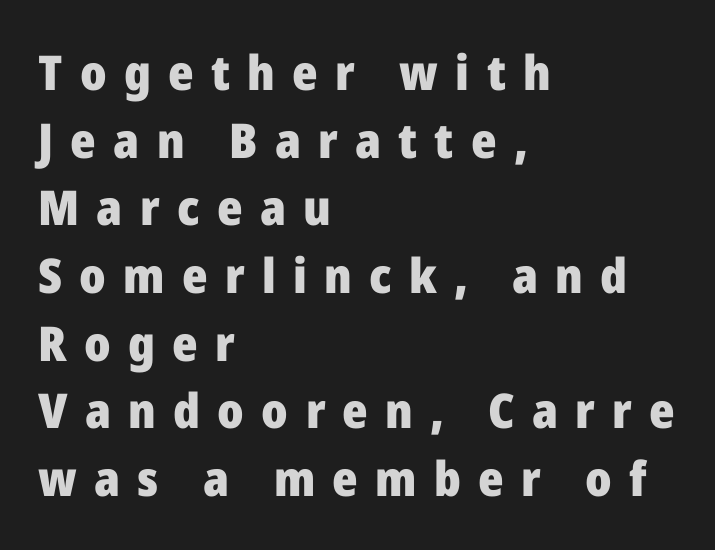
{"serif": "no", "italic": "no", "bold": "yes", "weight": "heavy", "width": "normal", "stroke_contrast": "low", "x_height": "medium", "monospaced": "no", "underline": "no", "align": "left", "line_spacing": "normal", "line_spacing_ratio": 1.41, "letter_spacing": "wide", "letter_spacing_em": 0.36, "glyph_px": 48}
